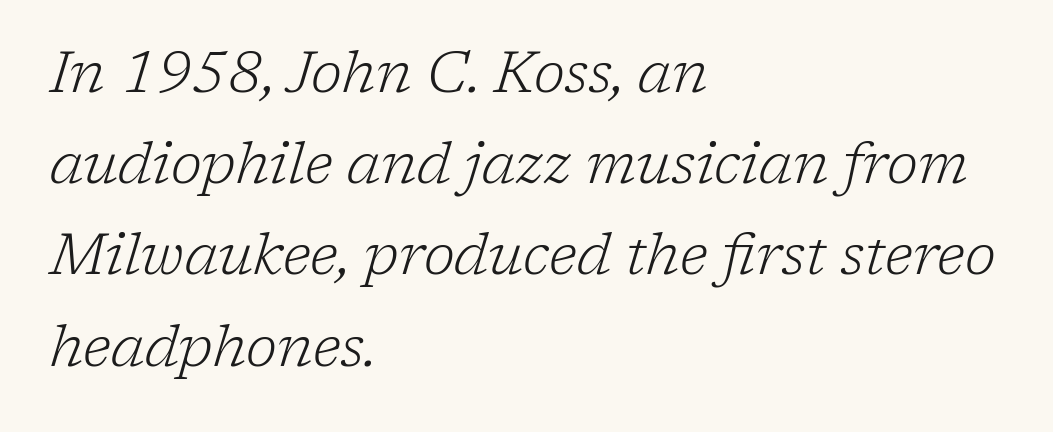
The image shows 57 px light serif type, italic (leaning right); set left-aligned, normal line spacing (1.6x), normal letter spacing, not underlined; low stroke contrast and a medium x-height.
